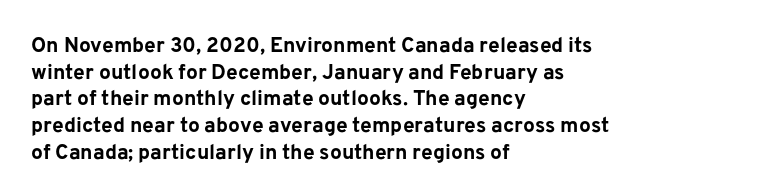
The image shows 21 px bold type, upright; set left-aligned, normal line spacing (1.27x), normal letter spacing, not underlined.
